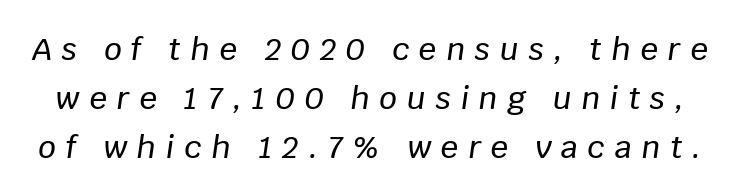
{"italic": "yes", "lean": "right", "slant_degrees": 8, "width": "normal", "stroke_contrast": "low", "x_height": "large", "monospaced": "no", "underline": "no", "line_spacing": "normal", "line_spacing_ratio": 1.58, "letter_spacing": "wide", "letter_spacing_em": 0.31, "glyph_px": 31}
